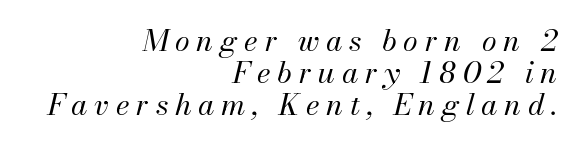
{"italic": "yes", "lean": "right", "slant_degrees": 13, "bold": "no", "weight": "regular", "width": "normal", "stroke_contrast": "medium", "x_height": "small", "monospaced": "no", "underline": "no", "align": "right", "line_spacing": "tight", "line_spacing_ratio": 1.07, "letter_spacing": "wide", "letter_spacing_em": 0.22, "glyph_px": 30}
